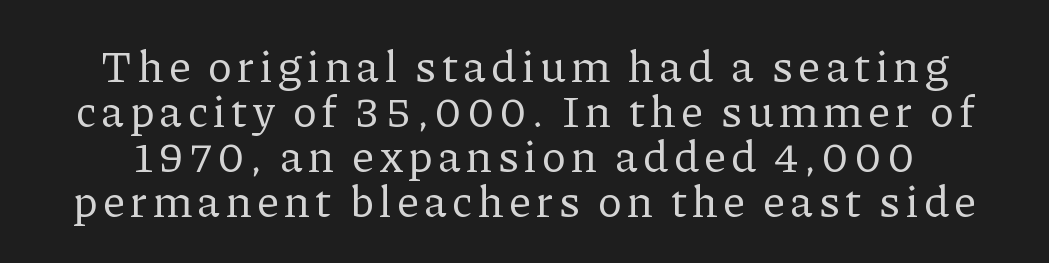
{"serif": "yes", "italic": "no", "bold": "no", "weight": "regular", "width": "normal", "stroke_contrast": "low", "x_height": "medium", "monospaced": "no", "underline": "no", "line_spacing": "tight", "line_spacing_ratio": 1.0, "glyph_px": 45}
